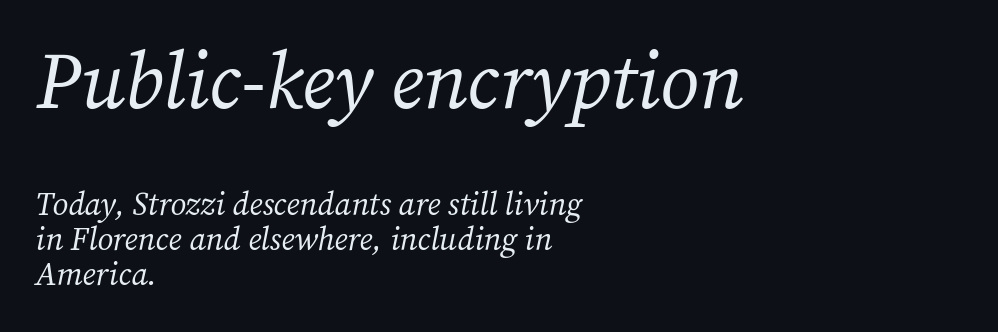
Scale decreases going downward across the two blocks. The axis of the letterforms is tilted away from vertical. The letters sit at their default tracking, neither squeezed nor spread. Does the copy run flush right? No — it runs flush left. Vertical stems look standard width or narrower in stroke.
